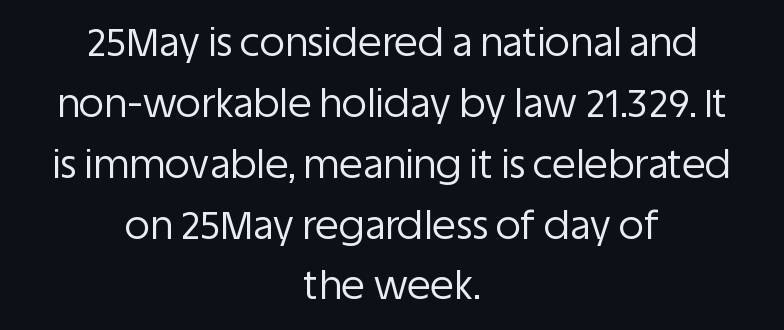
{"serif": "no", "italic": "no", "bold": "no", "weight": "regular", "width": "normal", "stroke_contrast": "low", "x_height": "large", "monospaced": "no", "underline": "no", "align": "center", "line_spacing": "normal", "line_spacing_ratio": 1.56, "letter_spacing": "normal", "letter_spacing_em": 0.0, "glyph_px": 39}
